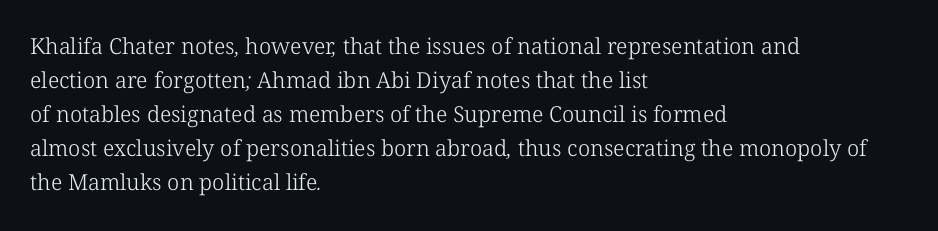
{"bold": "no", "underline": "no", "align": "left", "line_spacing": "normal", "line_spacing_ratio": 1.54, "letter_spacing": "normal", "letter_spacing_em": 0.0, "glyph_px": 22}
